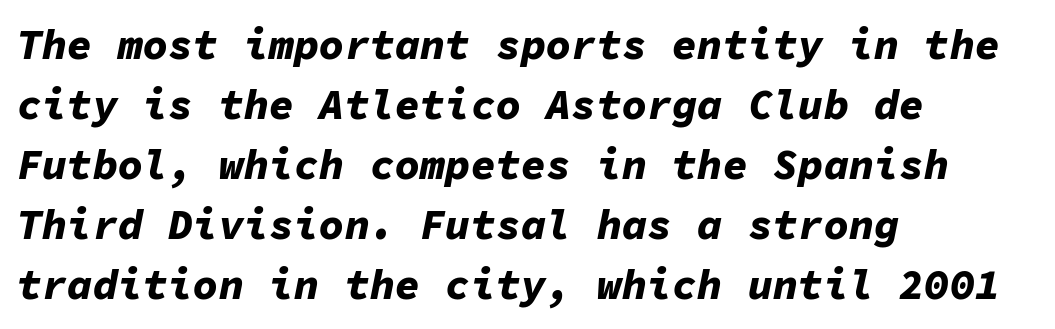
The image shows 42 px bold type, italic (leaning right), monospaced; set left-aligned, normal line spacing (1.43x), normal letter spacing, not underlined; low stroke contrast and a medium x-height.
